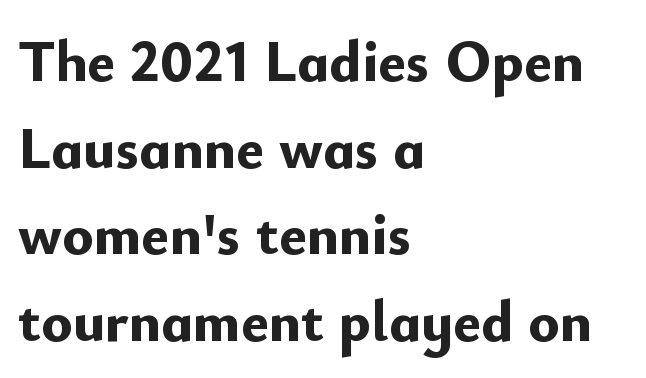
The image shows 59 px bold sans-serif type, upright; set left-aligned, normal line spacing (1.47x), normal letter spacing, not underlined; low stroke contrast and a small x-height.
